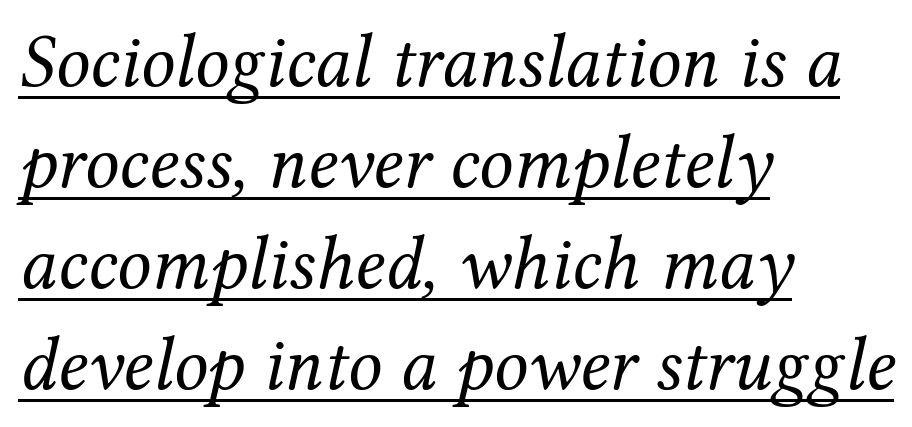
Q: Is the text bold? A: No.
Q: Is the text italic (slanted)? A: Yes, it leans right by about 12 degrees.
Q: Is the typeface a serif or a sans-serif typeface? A: Serif.
Q: Is the text underlined? A: Yes.
Q: How is the paragraph aligned? A: Left-aligned.
Q: Is the spacing between letters normal or unusually wide? A: Normal.
Q: Is the spacing between lines tight, normal or loose? A: Normal.
Q: Width (condensed, normal, or wide)? A: Normal.
Q: Stroke contrast? A: Medium.
Q: x-height? A: Medium.
Q: Monospaced? A: No.
